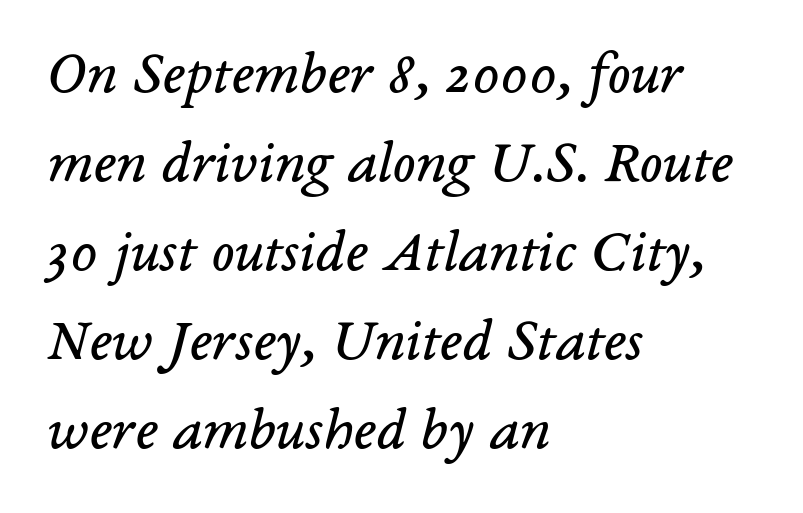
Style check: oblique. Do the characters align in a grid? No, the font is proportional. Horizontal bands of white between lines are of average thickness. Think standard paragraph weight, or any step lighter than that.
